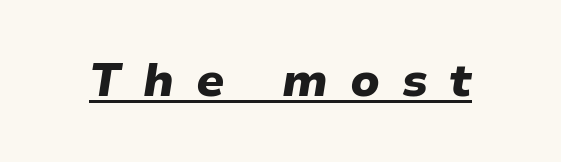
{"italic": "yes", "lean": "right", "slant_degrees": 9, "bold": "yes", "weight": "heavy", "width": "normal", "stroke_contrast": "low", "x_height": "medium", "monospaced": "no", "underline": "yes", "letter_spacing": "wide", "letter_spacing_em": 0.47, "glyph_px": 46}
